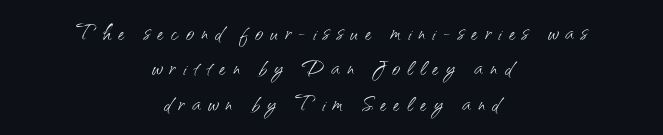
The letters advance in unequal steps, a hallmark of proportional type. Reading down the column, the eye jumps a familiar distance to each next line. Descenders hang freely into open space. The setting favours the middle, as headings and verse often do.
